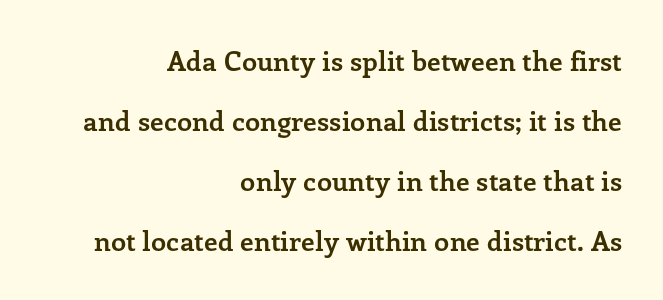
This rendering leaves character spacing at its baseline value. Typeset ragged left — the right edge is the straight one. Airy leading. Descender tails drop into unmarked territory. This is roman type, the default non-slanted kind.
